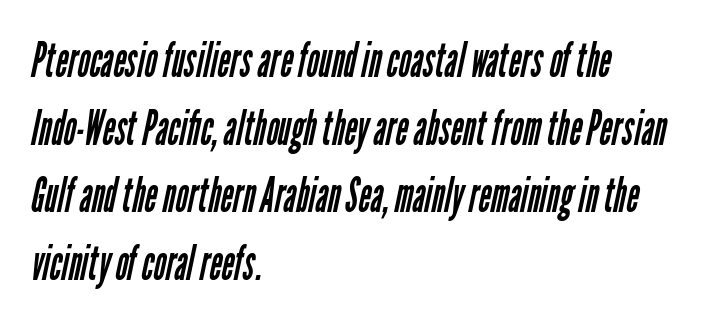
{"serif": "no", "bold": "no", "weight": "regular", "width": "condensed", "stroke_contrast": "low", "x_height": "medium", "monospaced": "no", "underline": "no", "align": "left", "line_spacing": "normal", "line_spacing_ratio": 1.41, "letter_spacing": "normal", "letter_spacing_em": 0.0, "glyph_px": 48}
